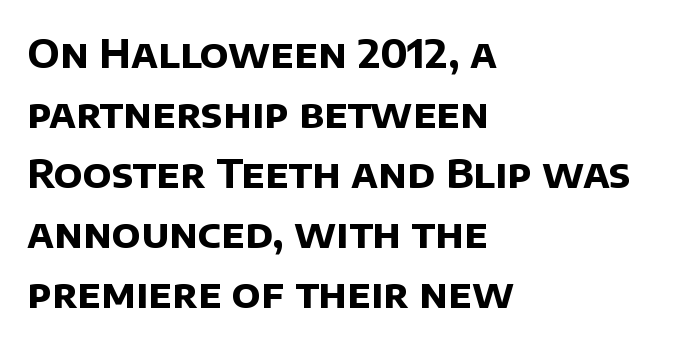
{"serif": "no", "bold": "yes", "weight": "bold", "width": "normal", "stroke_contrast": "low", "x_height": "large", "monospaced": "no", "underline": "no", "align": "left", "line_spacing": "normal", "line_spacing_ratio": 1.54, "letter_spacing": "normal", "letter_spacing_em": 0.0, "glyph_px": 39}
